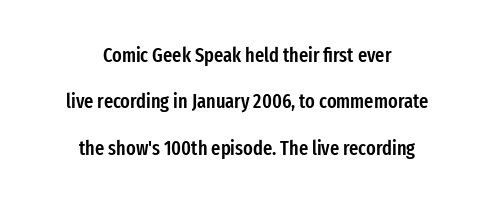
The image shows 20 px text type, upright; set centered, loose line spacing (2.32x), normal letter spacing, not underlined.
